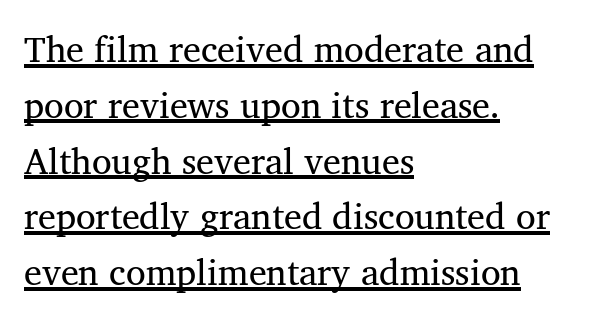
Q: Is the text bold? A: No.
Q: Is the typeface a serif or a sans-serif typeface? A: Serif.
Q: Is the text underlined? A: Yes.
Q: How is the paragraph aligned? A: Left-aligned.
Q: Is the spacing between letters normal or unusually wide? A: Normal.
Q: Is the spacing between lines tight, normal or loose? A: Normal.
Q: Width (condensed, normal, or wide)? A: Normal.
Q: Stroke contrast? A: Medium.
Q: x-height? A: Medium.
Q: Monospaced? A: No.
